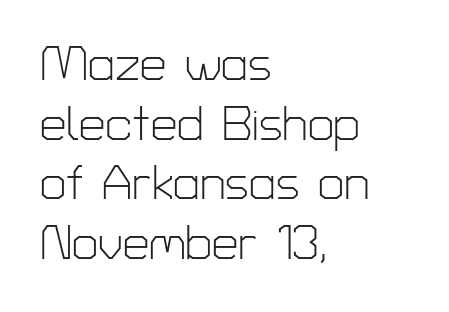
The image shows 47 px light sans-serif type, upright; set left-aligned, normal line spacing (1.27x), normal letter spacing, not underlined; low stroke contrast and a medium x-height.
